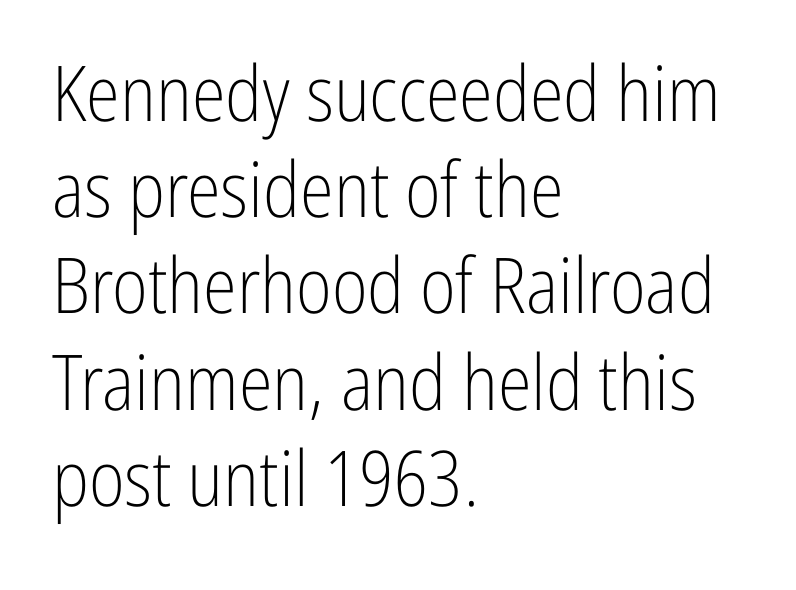
{"serif": "no", "italic": "no", "bold": "no", "weight": "light", "width": "condensed", "stroke_contrast": "low", "x_height": "medium", "monospaced": "no", "underline": "no", "align": "left", "line_spacing": "normal", "line_spacing_ratio": 1.25, "letter_spacing": "normal", "letter_spacing_em": 0.0, "glyph_px": 77}
